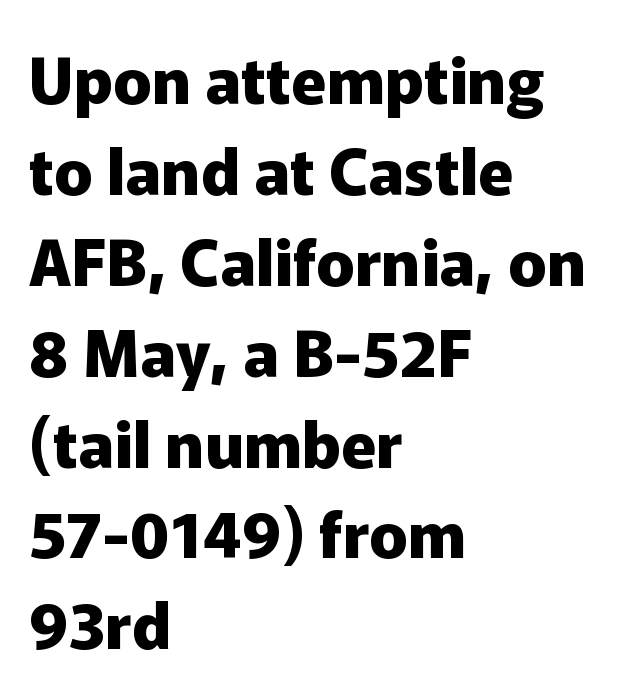
The image shows 64 px heavy sans-serif type, upright; set left-aligned, normal line spacing (1.42x), normal letter spacing, not underlined; low stroke contrast and a medium x-height.
